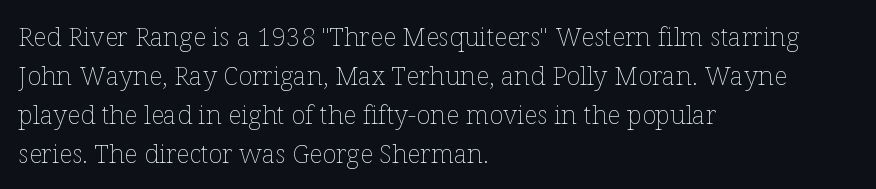
Each new line begins a customary step beneath the previous one. Students, note that the glyphs here touch the page at normal intervals. Letters rest on an invisible, unmarked baseline. Posture: upright roman.
